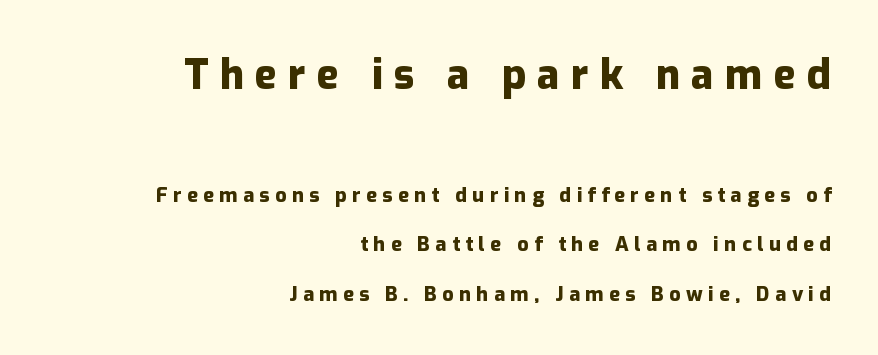
The image shows 41 px heavy sans-serif type, upright; set right-aligned, loose line spacing (2.47x), unusually wide letter spacing (+0.27 em), not underlined; the first (top) block is 2.05x larger; low stroke contrast and a medium x-height.
